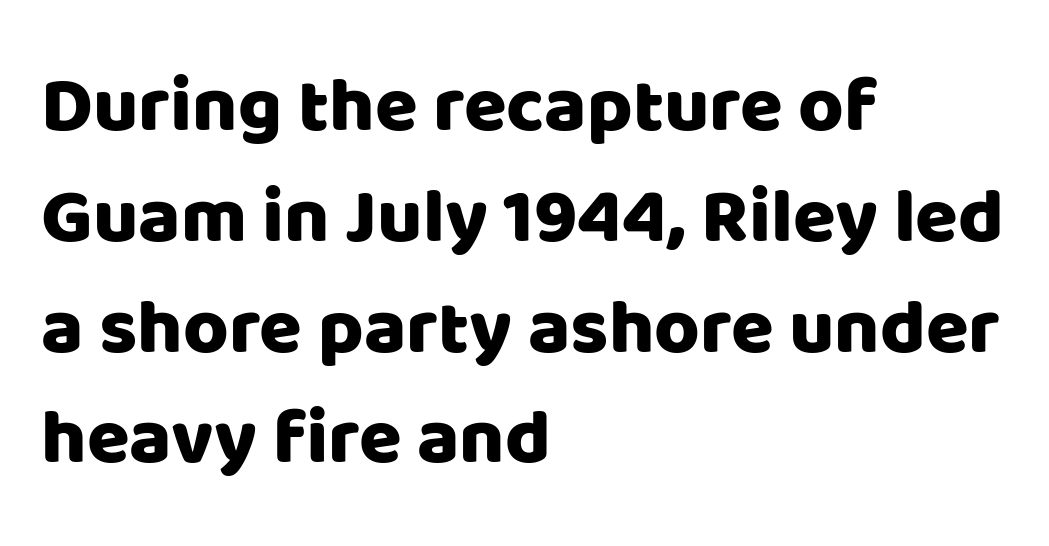
Decoration check: the copy has no underline. Each letter keeps its own natural width here, so spacing adapts to shape. The tracking reads as untouched default to a designer's eye. One-word summary of the alignment: left. The passage shown stacks its lines at a standard gap.
